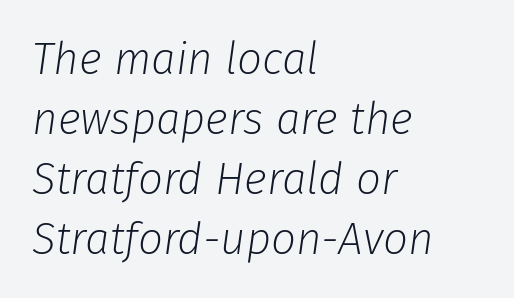
{"italic": "yes", "lean": "right", "slant_degrees": 8, "bold": "no", "weight": "light", "width": "normal", "stroke_contrast": "low", "x_height": "medium", "monospaced": "no", "underline": "no", "align": "left", "line_spacing": "normal", "line_spacing_ratio": 1.36, "letter_spacing": "normal", "letter_spacing_em": 0.0, "glyph_px": 44}
